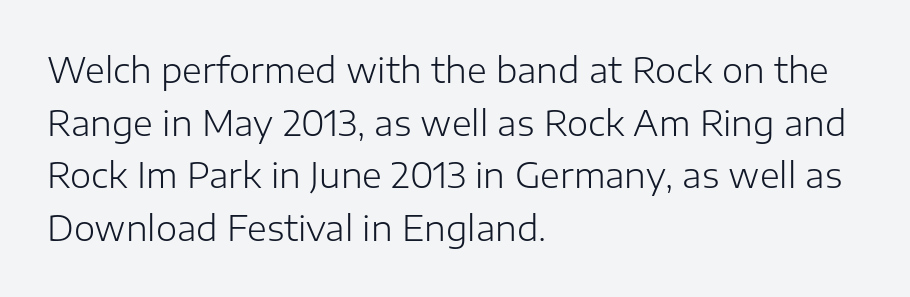
{"serif": "no", "italic": "no", "bold": "no", "weight": "light", "width": "normal", "stroke_contrast": "low", "x_height": "medium", "monospaced": "no", "underline": "no", "align": "left", "line_spacing": "normal", "line_spacing_ratio": 1.55, "letter_spacing": "normal", "letter_spacing_em": 0.0, "glyph_px": 34}
